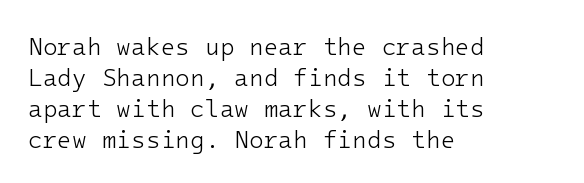
Q: Is the text bold? A: No.
Q: Is the text italic (slanted)? A: No, it is upright.
Q: Is the text underlined? A: No.
Q: How is the paragraph aligned? A: Left-aligned.
Q: Is the spacing between letters normal or unusually wide? A: Normal.
Q: Is the spacing between lines tight, normal or loose? A: Normal.
